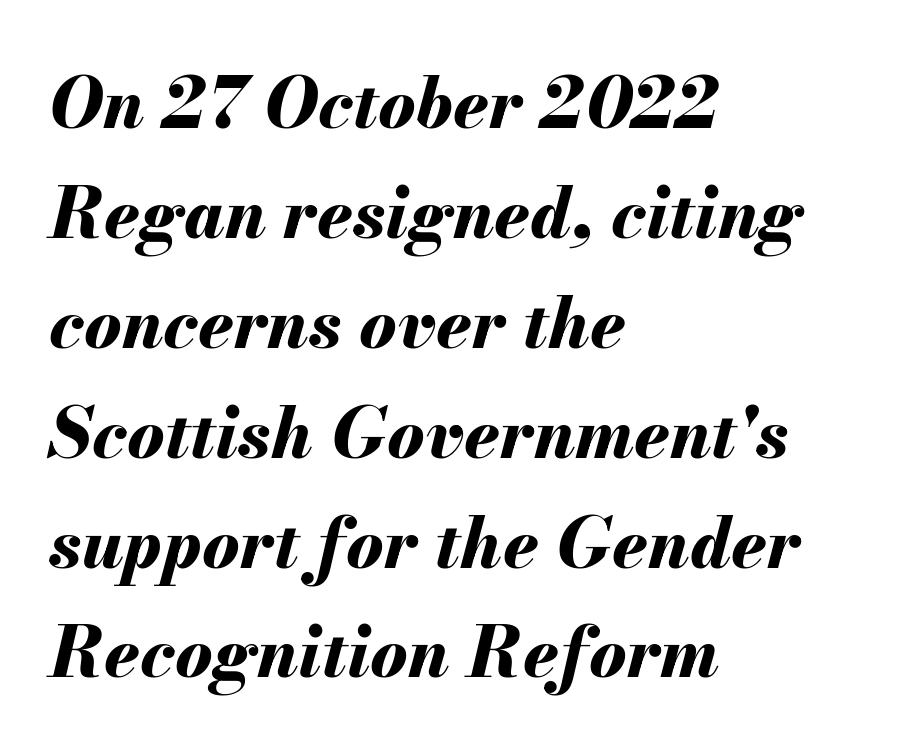
{"italic": "yes", "lean": "right", "slant_degrees": 13, "bold": "yes", "weight": "bold", "width": "normal", "stroke_contrast": "medium", "x_height": "small", "monospaced": "no", "underline": "no", "align": "left", "line_spacing": "normal", "line_spacing_ratio": 1.57, "letter_spacing": "normal", "letter_spacing_em": 0.0, "glyph_px": 70}
